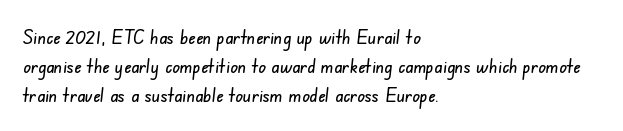
The image shows 20 px text type; set left-aligned, normal line spacing (1.46x), normal letter spacing, not underlined.
